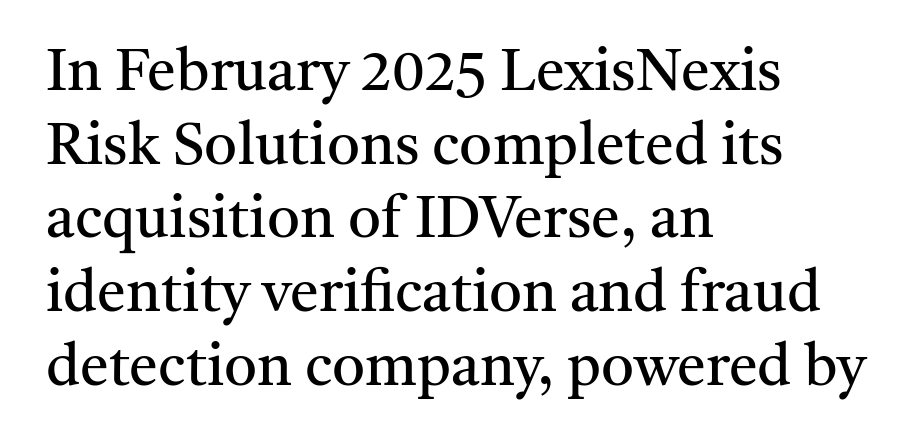
Q: Is the text bold? A: No.
Q: Is the text italic (slanted)? A: No, it is upright.
Q: Is the typeface a serif or a sans-serif typeface? A: Serif.
Q: Is the text underlined? A: No.
Q: How is the paragraph aligned? A: Left-aligned.
Q: Is the spacing between letters normal or unusually wide? A: Normal.
Q: Is the spacing between lines tight, normal or loose? A: Normal.
Q: Width (condensed, normal, or wide)? A: Normal.
Q: Stroke contrast? A: Medium.
Q: x-height? A: Medium.
Q: Monospaced? A: No.
